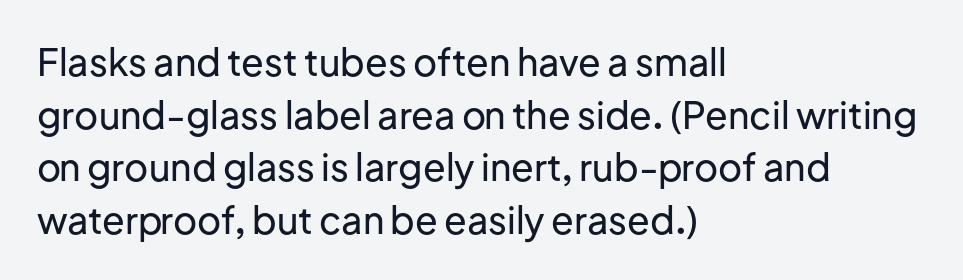
Q: Is the text italic (slanted)? A: No, it is upright.
Q: Is the typeface a serif or a sans-serif typeface? A: Sans-serif.
Q: Is the text underlined? A: No.
Q: How is the paragraph aligned? A: Left-aligned.
Q: Is the spacing between letters normal or unusually wide? A: Normal.
Q: Is the spacing between lines tight, normal or loose? A: Normal.
Q: Width (condensed, normal, or wide)? A: Normal.
Q: Stroke contrast? A: Low.
Q: x-height? A: Medium.
Q: Monospaced? A: No.
